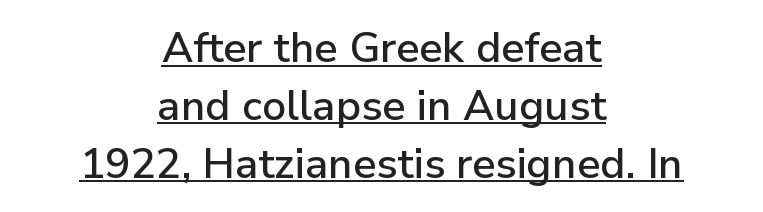
Q: Is the text italic (slanted)? A: No, it is upright.
Q: Is the typeface a serif or a sans-serif typeface? A: Sans-serif.
Q: Is the text underlined? A: Yes.
Q: How is the paragraph aligned? A: Centered.
Q: Is the spacing between letters normal or unusually wide? A: Normal.
Q: Is the spacing between lines tight, normal or loose? A: Normal.
Q: Width (condensed, normal, or wide)? A: Normal.
Q: Stroke contrast? A: Low.
Q: x-height? A: Medium.
Q: Monospaced? A: No.
